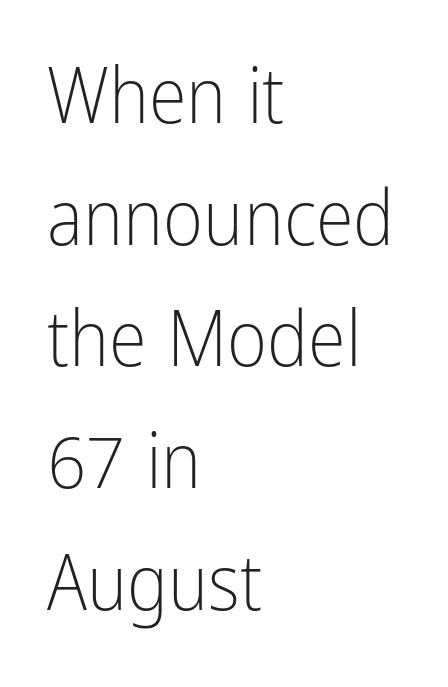
The tracking reads as untouched default to a designer's eye. The face used here is proportionally spaced, like ordinary book or web type. How would I describe the line gaps? Plain and ordinary. The font's upright variant was chosen for this text. The ragged edge is on the right, which tells us the setting is flush left.
